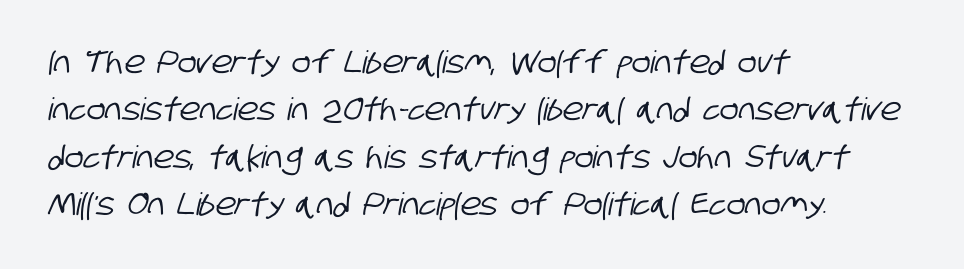
{"serif": "no", "width": "condensed", "stroke_contrast": "low", "x_height": "large", "monospaced": "no", "underline": "no", "align": "left", "line_spacing": "normal", "line_spacing_ratio": 1.53, "letter_spacing": "normal", "letter_spacing_em": 0.0, "glyph_px": 31}
